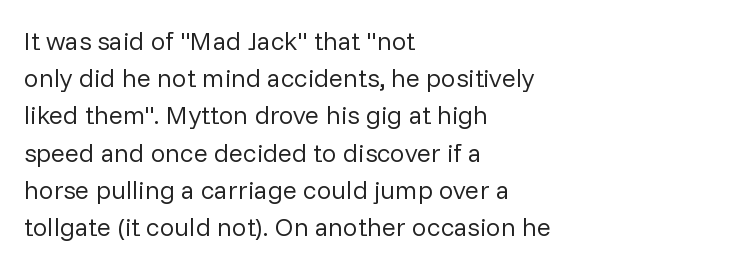
Q: Is the text bold? A: No.
Q: Is the text italic (slanted)? A: No, it is upright.
Q: Is the text underlined? A: No.
Q: How is the paragraph aligned? A: Left-aligned.
Q: Is the spacing between letters normal or unusually wide? A: Normal.
Q: Is the spacing between lines tight, normal or loose? A: Normal.
